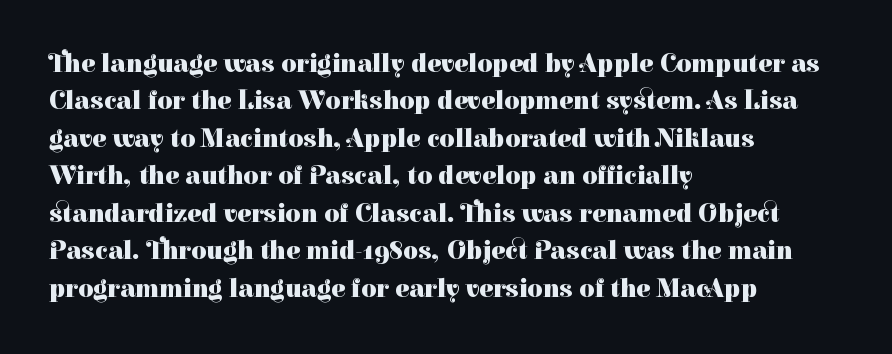
The image shows 26 px bold type, upright; set left-aligned, normal line spacing (1.44x), normal letter spacing, not underlined.
